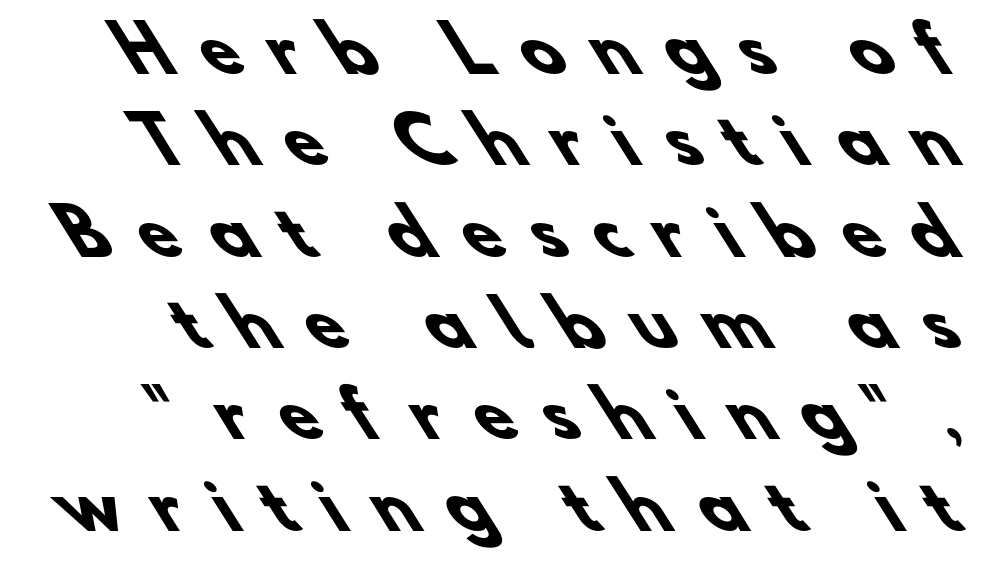
The image shows 63 px heavy sans-serif type; set right-aligned, normal line spacing (1.45x), unusually wide letter spacing (+0.49 em), not underlined; low stroke contrast and a small x-height.
